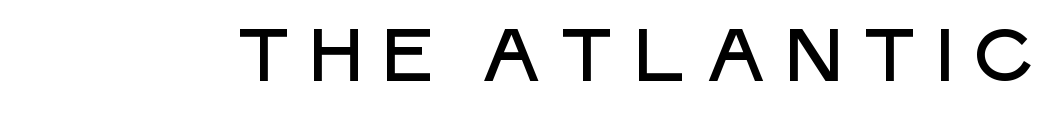
{"serif": "no", "italic": "no", "width": "normal", "stroke_contrast": "low", "x_height": "large", "monospaced": "no", "underline": "no", "glyph_px": 74}
